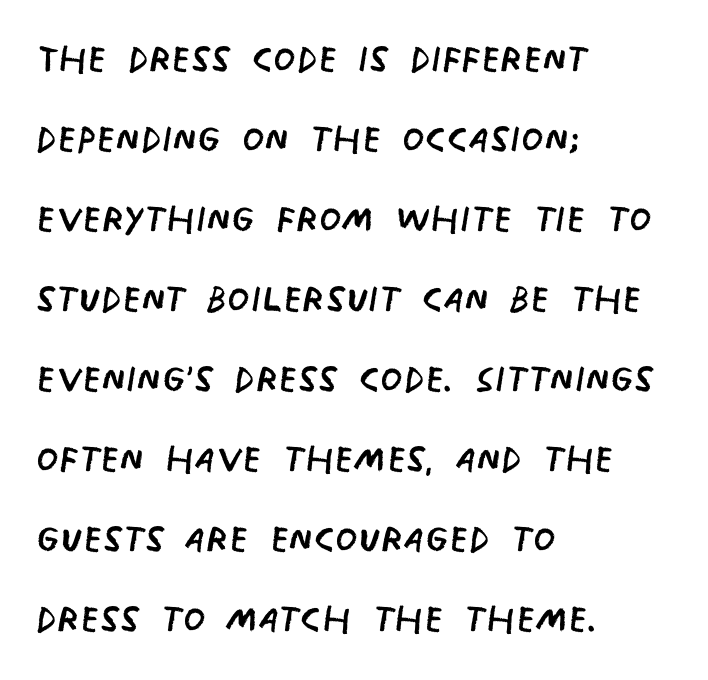
The image shows 51 px regular-weight, condensed sans-serif type; set left-aligned, normal line spacing (1.57x), normal letter spacing, not underlined; low stroke contrast and a large x-height.
